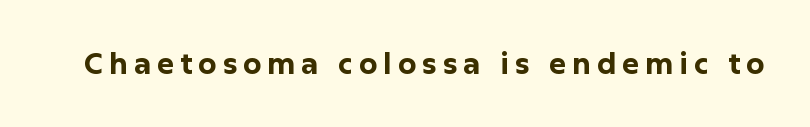
Q: Is the text bold? A: Yes.
Q: Is the text italic (slanted)? A: No, it is upright.
Q: Is the typeface a serif or a sans-serif typeface? A: Sans-serif.
Q: Is the text underlined? A: No.
Q: Is the spacing between letters normal or unusually wide? A: Unusually wide.
Q: Width (condensed, normal, or wide)? A: Normal.
Q: Stroke contrast? A: Low.
Q: x-height? A: Medium.
Q: Monospaced? A: No.
